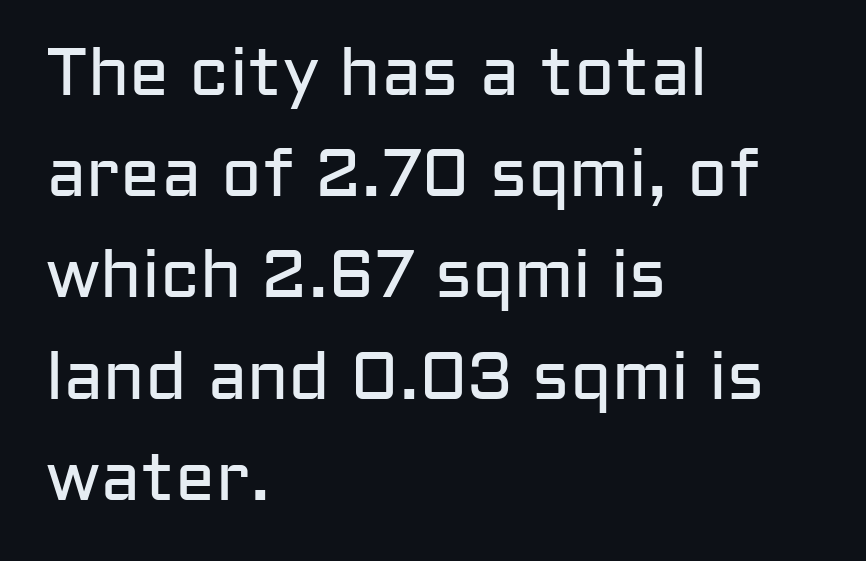
Q: Is the text bold? A: No.
Q: Is the text italic (slanted)? A: No, it is upright.
Q: Is the typeface a serif or a sans-serif typeface? A: Sans-serif.
Q: Is the text underlined? A: No.
Q: How is the paragraph aligned? A: Left-aligned.
Q: Is the spacing between letters normal or unusually wide? A: Normal.
Q: Is the spacing between lines tight, normal or loose? A: Normal.
Q: Width (condensed, normal, or wide)? A: Normal.
Q: Stroke contrast? A: Low.
Q: x-height? A: Medium.
Q: Monospaced? A: No.
